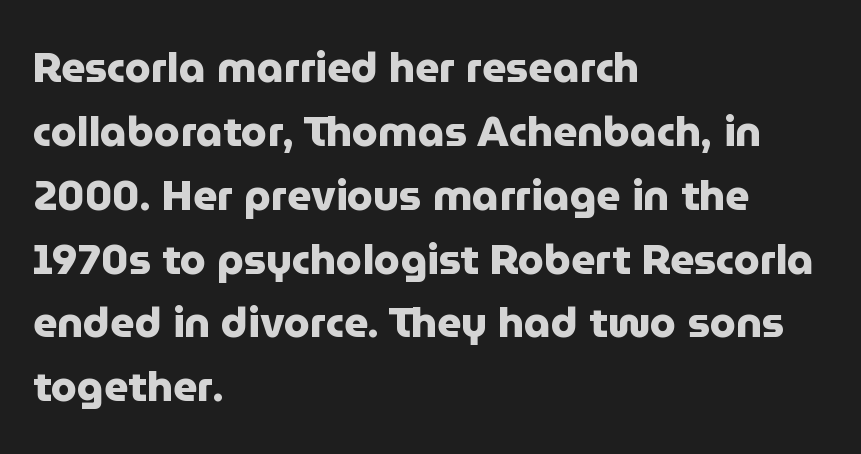
The image shows 42 px heavy sans-serif type, upright; set left-aligned, normal line spacing (1.52x), normal letter spacing, not underlined; low stroke contrast and a medium x-height.
